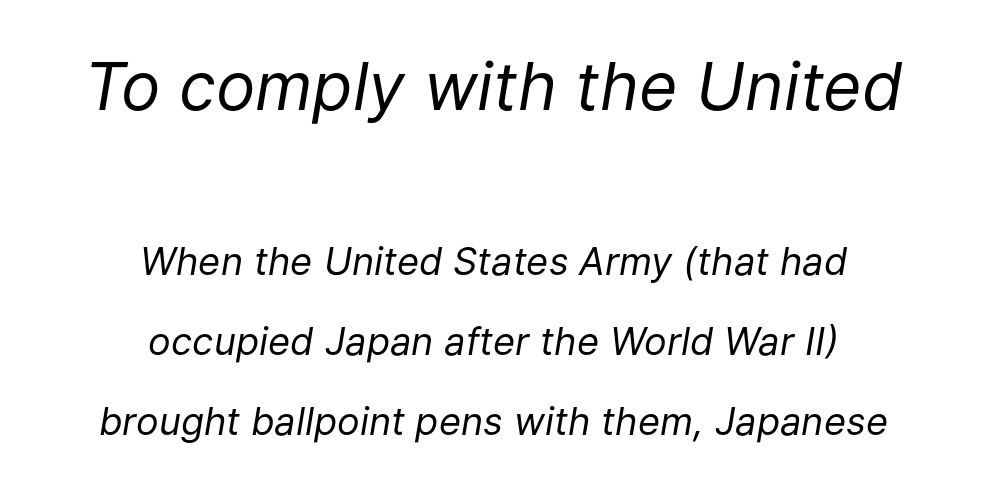
The image shows 66 px regular-weight type, italic (leaning right); set centered, loose line spacing (2.11x), normal letter spacing, not underlined; the first (top) block is 1.74x larger; low stroke contrast and a medium x-height.
